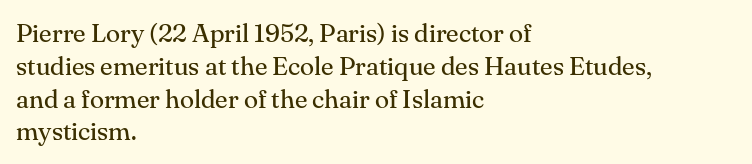
The image shows 26 px text type, upright; set left-aligned, normal line spacing (1.26x), normal letter spacing, not underlined.
